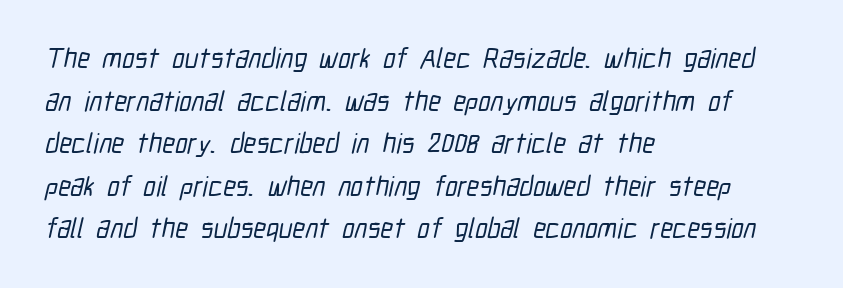
{"serif": "no", "width": "condensed", "stroke_contrast": "low", "x_height": "medium", "monospaced": "no", "underline": "no", "align": "left", "line_spacing": "normal", "line_spacing_ratio": 1.52, "letter_spacing": "normal", "letter_spacing_em": 0.0, "glyph_px": 28}
